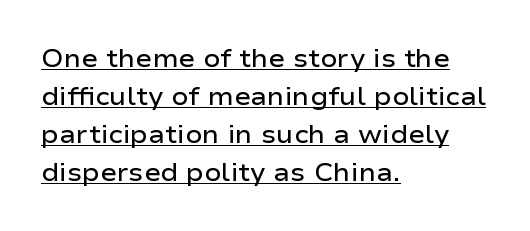
{"italic": "no", "bold": "semi", "underline": "yes", "align": "left", "line_spacing": "normal", "line_spacing_ratio": 1.52, "letter_spacing": "normal", "letter_spacing_em": 0.0, "glyph_px": 25}
